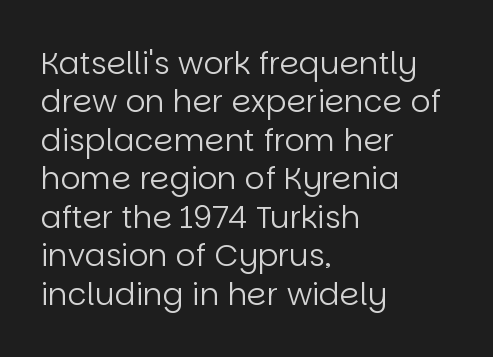
Q: Is the text bold? A: No.
Q: Is the text italic (slanted)? A: No, it is upright.
Q: Is the typeface a serif or a sans-serif typeface? A: Sans-serif.
Q: Is the text underlined? A: No.
Q: How is the paragraph aligned? A: Left-aligned.
Q: Is the spacing between letters normal or unusually wide? A: Normal.
Q: Width (condensed, normal, or wide)? A: Normal.
Q: Stroke contrast? A: Low.
Q: x-height? A: Large.
Q: Monospaced? A: No.
